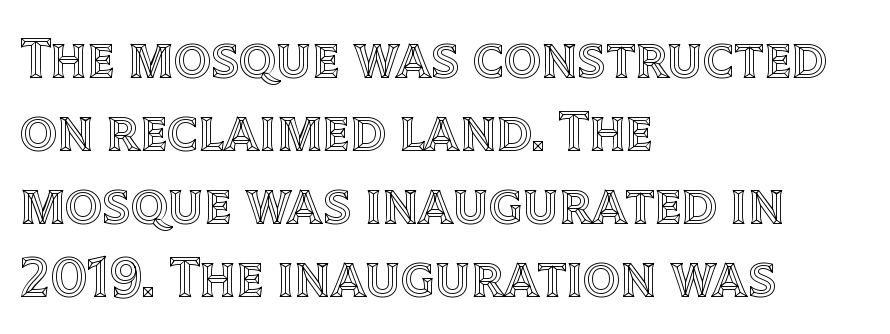
The image shows 58 px text type, upright; set left-aligned, normal line spacing (1.26x), normal letter spacing, not underlined; a large x-height.
